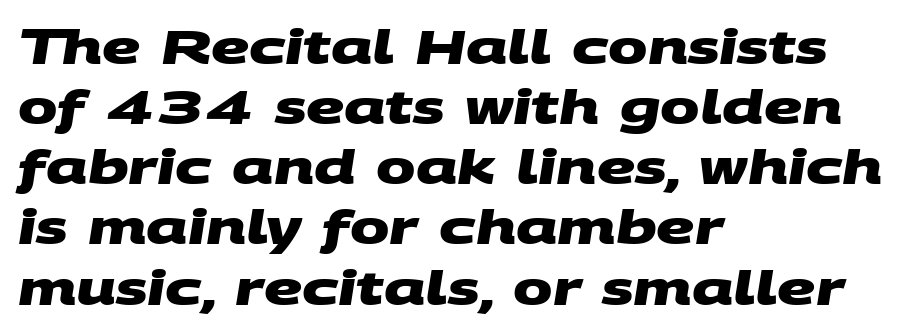
{"serif": "no", "bold": "yes", "weight": "heavy", "width": "wide", "stroke_contrast": "medium", "x_height": "large", "monospaced": "no", "underline": "no", "align": "left", "line_spacing": "normal", "line_spacing_ratio": 1.28, "letter_spacing": "normal", "letter_spacing_em": 0.0, "glyph_px": 47}
